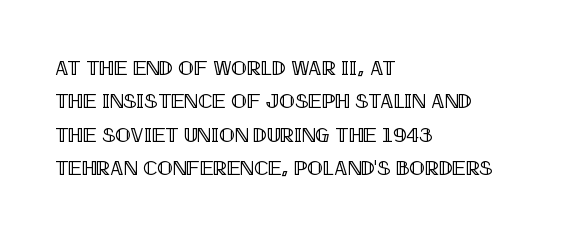
{"italic": "no", "underline": "no", "align": "left", "line_spacing": "normal", "line_spacing_ratio": 1.59, "letter_spacing": "normal", "letter_spacing_em": 0.0, "glyph_px": 21}
